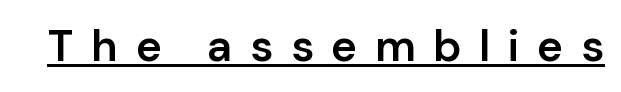
{"serif": "no", "italic": "no", "bold": "semi", "weight": "semibold", "width": "normal", "stroke_contrast": "low", "x_height": "medium", "monospaced": "no", "underline": "yes", "letter_spacing": "wide", "letter_spacing_em": 0.4, "glyph_px": 44}
